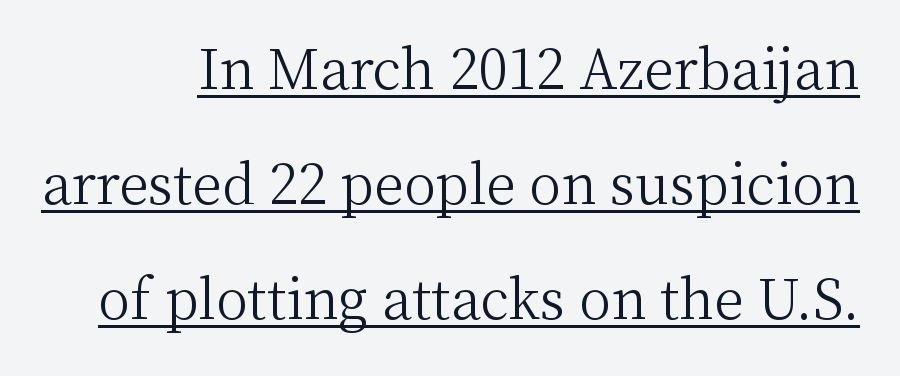
{"serif": "yes", "italic": "no", "bold": "no", "weight": "light", "width": "normal", "stroke_contrast": "medium", "x_height": "medium", "monospaced": "no", "underline": "yes", "line_spacing": "loose", "line_spacing_ratio": 2.13, "letter_spacing": "normal", "letter_spacing_em": 0.0, "glyph_px": 54}
